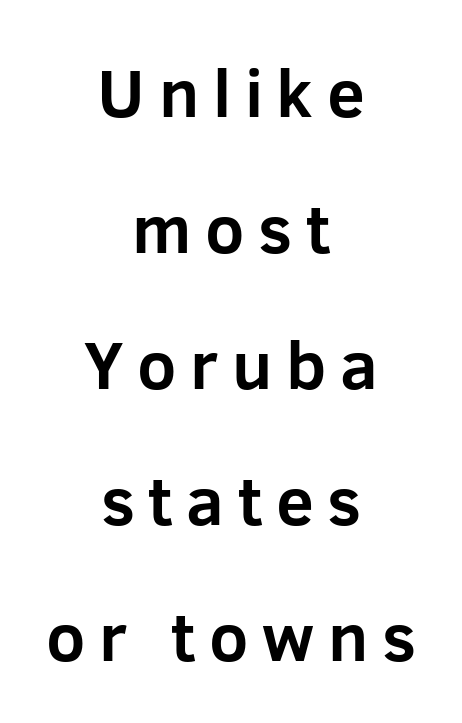
{"serif": "no", "italic": "no", "bold": "yes", "weight": "bold", "width": "normal", "stroke_contrast": "low", "x_height": "medium", "monospaced": "no", "underline": "no", "align": "center", "line_spacing": "loose", "line_spacing_ratio": 2.0, "letter_spacing": "wide", "letter_spacing_em": 0.2, "glyph_px": 68}
